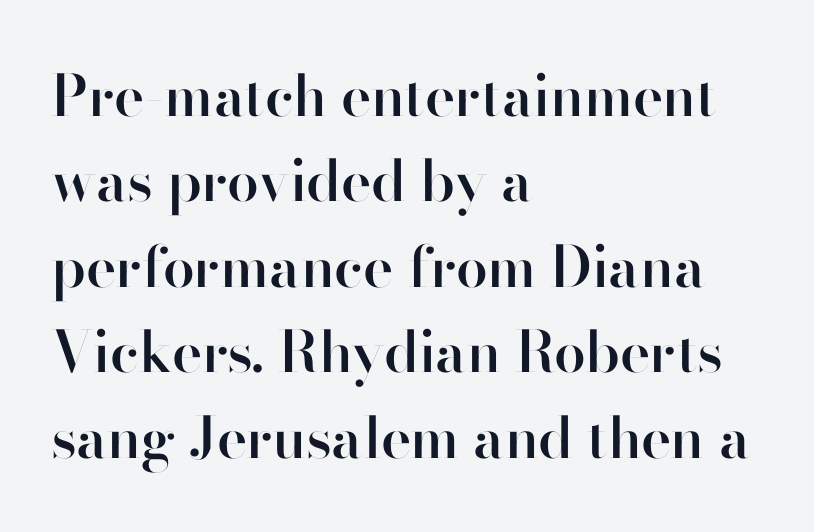
The image shows 57 px semibold sans-serif type, upright; set left-aligned, normal line spacing (1.5x), normal letter spacing, not underlined; high stroke contrast and a small x-height.
